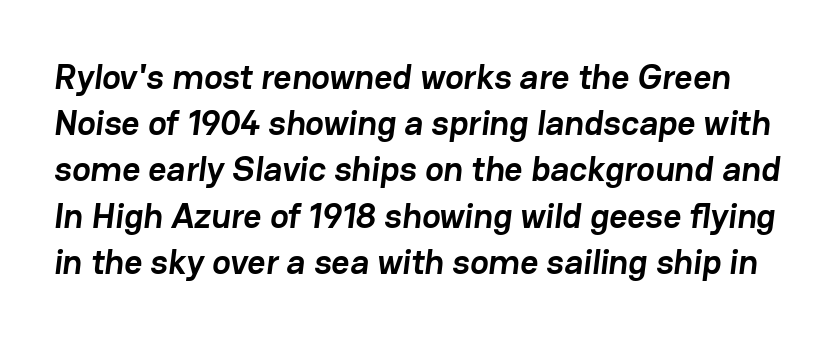
{"serif": "no", "bold": "yes", "weight": "semibold", "width": "normal", "stroke_contrast": "low", "x_height": "medium", "monospaced": "no", "underline": "no", "line_spacing": "normal", "line_spacing_ratio": 1.32, "letter_spacing": "normal", "letter_spacing_em": 0.0, "glyph_px": 35}
